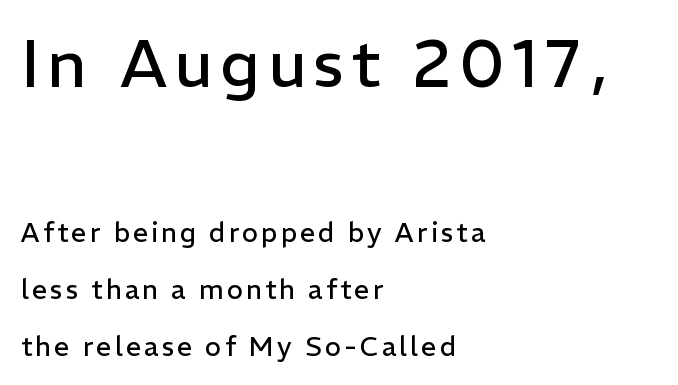
The image shows 67 px regular-weight sans-serif type, upright; set left-aligned, loose line spacing (2.1x), not underlined; the first (top) block is 2.48x larger; low stroke contrast and a medium x-height.
